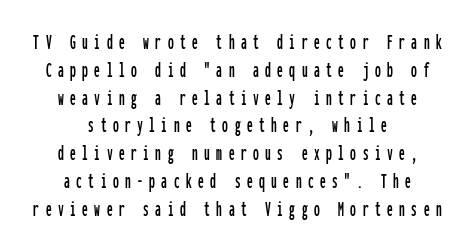
The image shows 23 px text type, upright; set centered, line spacing 1.21x, unusually wide letter spacing (+0.28 em), not underlined.
